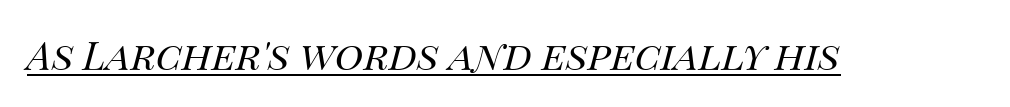
The rendering applies a slant to the glyphs. Look at the tracking — it's just the regular setting, nothing added. These lines are rendered in a variable-pitch font. The weight would be labelled regular, book, light, or lighter still. The string is rendered with underlining switched on.
